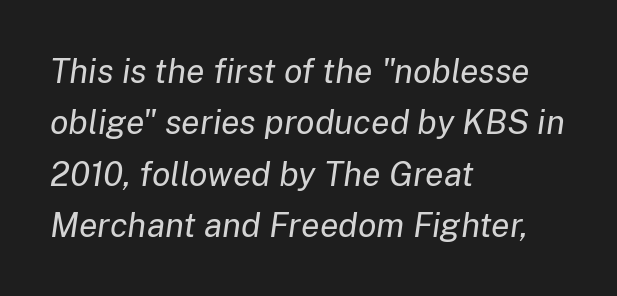
Q: Is the text bold? A: No.
Q: Is the text italic (slanted)? A: Yes, it leans right by about 8 degrees.
Q: Is the text underlined? A: No.
Q: How is the paragraph aligned? A: Left-aligned.
Q: Is the spacing between letters normal or unusually wide? A: Normal.
Q: Is the spacing between lines tight, normal or loose? A: Normal.
Q: Width (condensed, normal, or wide)? A: Normal.
Q: Stroke contrast? A: Low.
Q: x-height? A: Medium.
Q: Monospaced? A: No.
